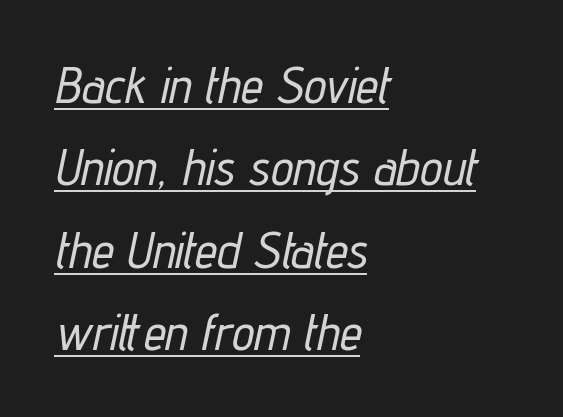
The image shows 50 px condensed type, italic (leaning right); set left-aligned, normal line spacing (1.65x), normal letter spacing, underlined; low stroke contrast and a medium x-height.
